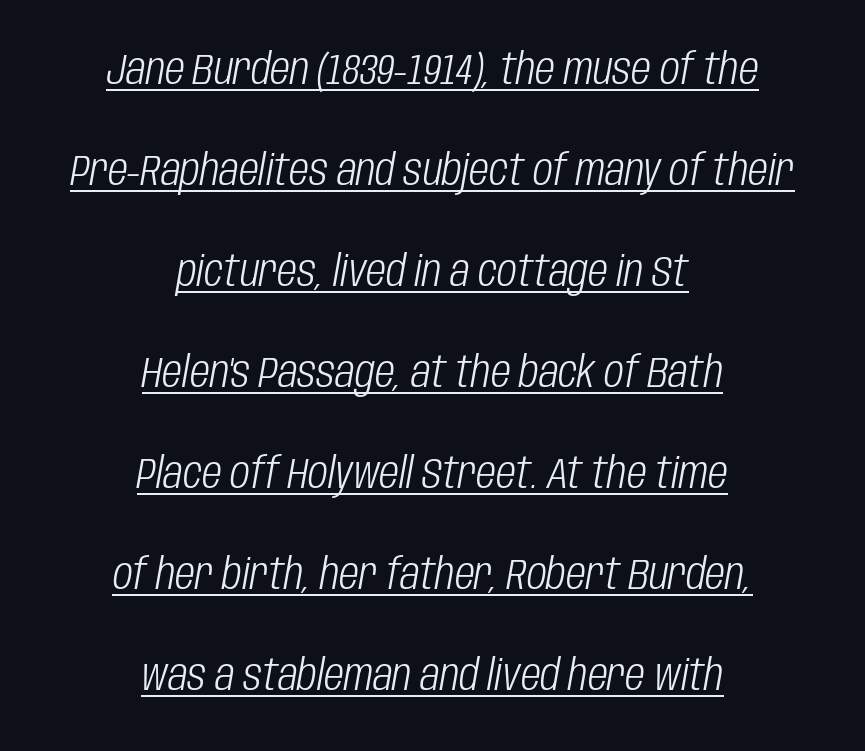
The image shows 43 px light, condensed type, italic (leaning right); set centered, loose line spacing (2.35x), normal letter spacing, underlined; low stroke contrast and a large x-height.
